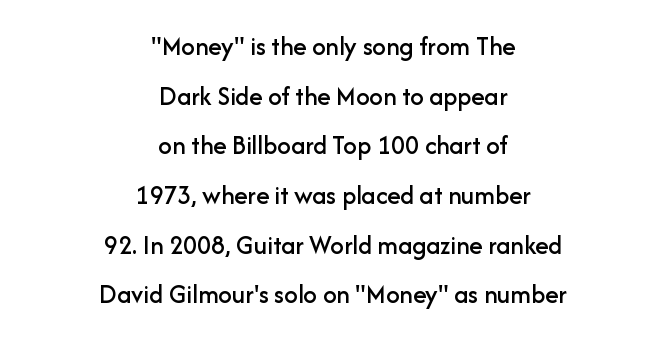
Q: Is the text italic (slanted)? A: No, it is upright.
Q: Is the text underlined? A: No.
Q: How is the paragraph aligned? A: Centered.
Q: Is the spacing between letters normal or unusually wide? A: Normal.
